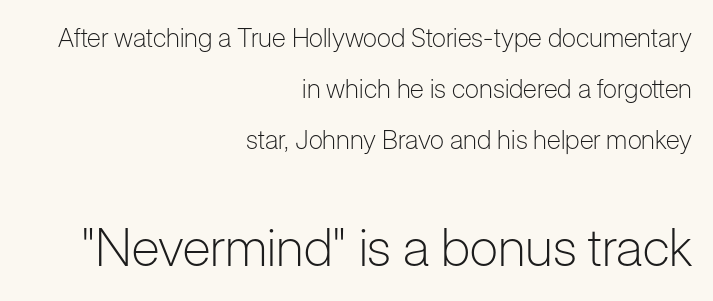
The image shows 52 px light sans-serif type, upright; set right-aligned, loose line spacing (1.96x), normal letter spacing, not underlined; the second (bottom) block is 2.0x larger; low stroke contrast and a medium x-height.
